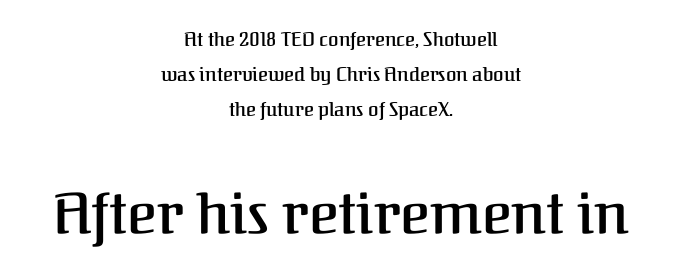
{"serif": "yes", "italic": "no", "bold": "semi", "weight": "semibold", "width": "normal", "stroke_contrast": "medium", "x_height": "medium", "monospaced": "no", "underline": "no", "align": "center", "line_spacing_ratio": 1.85, "letter_spacing": "normal", "letter_spacing_em": 0.0, "larger_block": "second", "size_ratio": 3.0, "glyph_px": 57}
